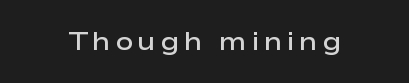
The image shows 25 px text type, upright; set not underlined.
